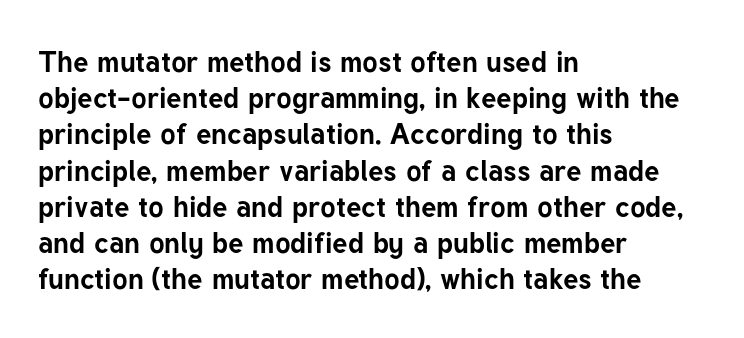
Line beginnings align vertically; line endings do not. A clean baseline with only descenders dipping below it. I'd describe the lettering as bold — thick and assertive. Observe the ordinary spacing: letters are neighbours, not strangers. Is this a sans? Yes — the strokes have no serifs.
